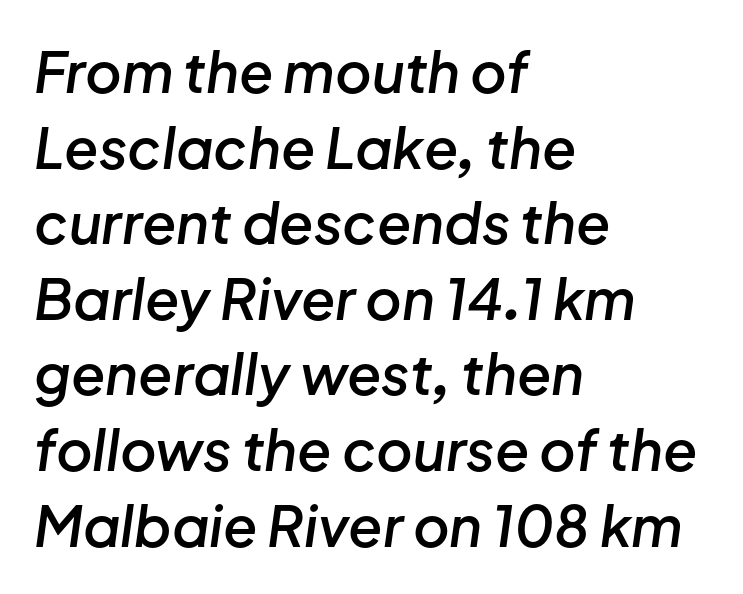
The image shows 56 px semibold type, italic (leaning right); set left-aligned, normal line spacing (1.35x), normal letter spacing, not underlined; low stroke contrast and a medium x-height.
